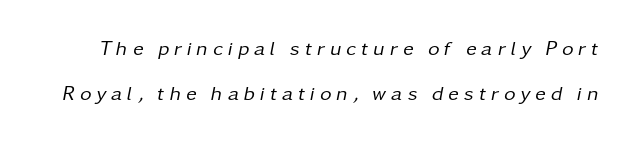
The image shows 20 px text type, italic (leaning right); set loose line spacing (2.23x), unusually wide letter spacing (+0.25 em), not underlined.
